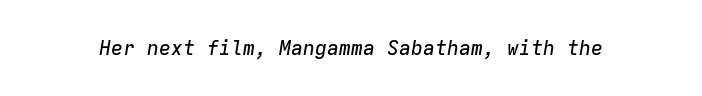
Q: Is the text italic (slanted)? A: Yes, it leans right by about 9 degrees.
Q: Is the text underlined? A: No.
Q: Is the spacing between letters normal or unusually wide? A: Normal.
